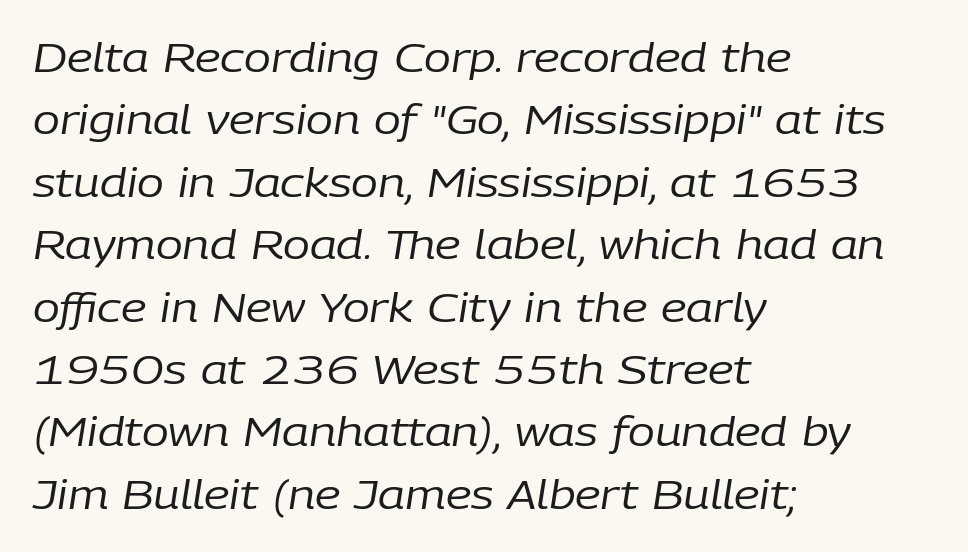
{"italic": "yes", "lean": "right", "slant_degrees": 9, "bold": "no", "weight": "regular", "width": "normal", "stroke_contrast": "low", "x_height": "medium", "monospaced": "no", "underline": "no", "align": "left", "line_spacing": "normal", "line_spacing_ratio": 1.56, "letter_spacing": "normal", "letter_spacing_em": 0.0, "glyph_px": 40}
